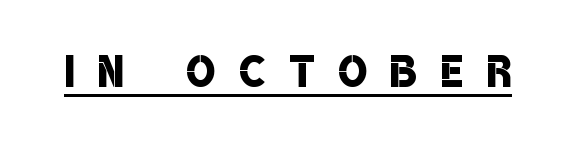
{"serif": "no", "bold": "semi", "weight": "semibold", "width": "condensed", "stroke_contrast": "low", "x_height": "large", "monospaced": "no", "underline": "yes", "letter_spacing": "wide", "letter_spacing_em": 0.4, "glyph_px": 60}
